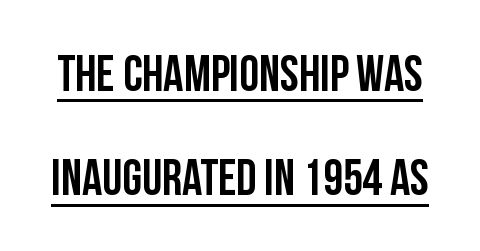
Somebody hit Ctrl+U on this one — the words are underlined. Classification — sans serif. Loosely led — the rows are spread out. Posture: upright roman. The tracking reads as untouched default to a designer's eye.
